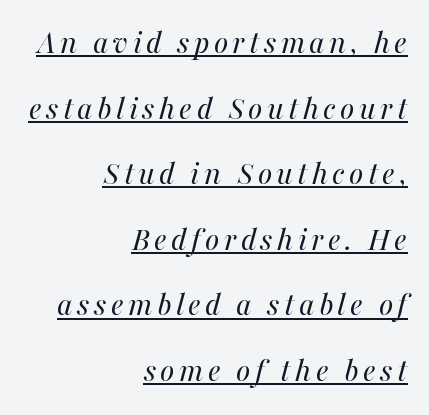
The image shows 34 px regular-weight type, italic (leaning right); set right-aligned, loose line spacing (1.93x), underlined; medium stroke contrast and a medium x-height.
